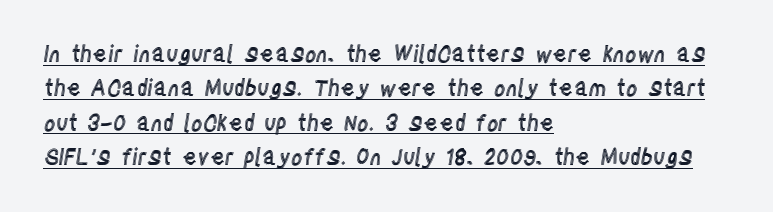
What's the leading like? Ordinary, nothing unusual. This rendering leaves character spacing at its baseline value. A classic flush-left, rag-right setting is used for this passage. The face used here appears with an underline applied.
